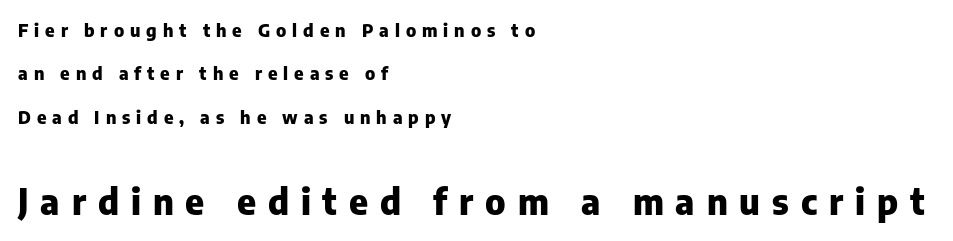
Q: Is the text bold? A: Yes.
Q: Is the text italic (slanted)? A: No, it is upright.
Q: Is the typeface a serif or a sans-serif typeface? A: Sans-serif.
Q: Is the text underlined? A: No.
Q: How is the paragraph aligned? A: Left-aligned.
Q: Is the spacing between letters normal or unusually wide? A: Unusually wide.
Q: Is the spacing between lines tight, normal or loose? A: Loose.
Q: Which block of text is set in a larger size, the first (top) or the second (bottom)? A: The second (bottom) one.
Q: Width (condensed, normal, or wide)? A: Normal.
Q: Stroke contrast? A: Low.
Q: x-height? A: Medium.
Q: Monospaced? A: No.
